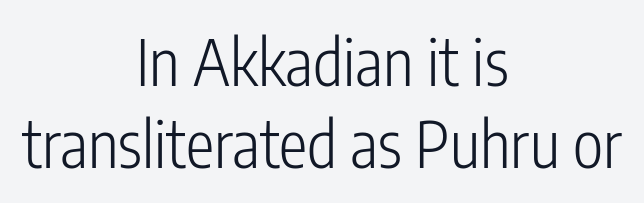
Typeset on center — no edge is straight. The face used here is proportionally spaced, like ordinary book or web type. Tall strokes in this sample are plumb rather than angled. Letterform terminals end flat and unadorned throughout the passage. Counters stay open thanks to moderate or lighter strokes.
